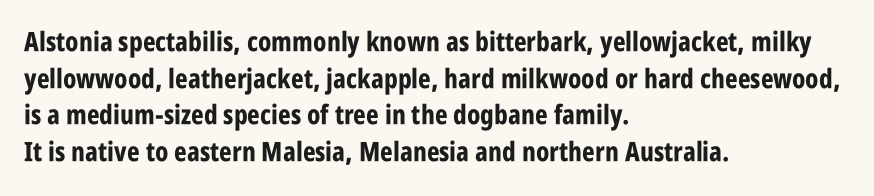
{"italic": "no", "bold": "yes", "underline": "no", "align": "left", "line_spacing": "normal", "line_spacing_ratio": 1.36, "letter_spacing": "normal", "letter_spacing_em": 0.0, "glyph_px": 27}
